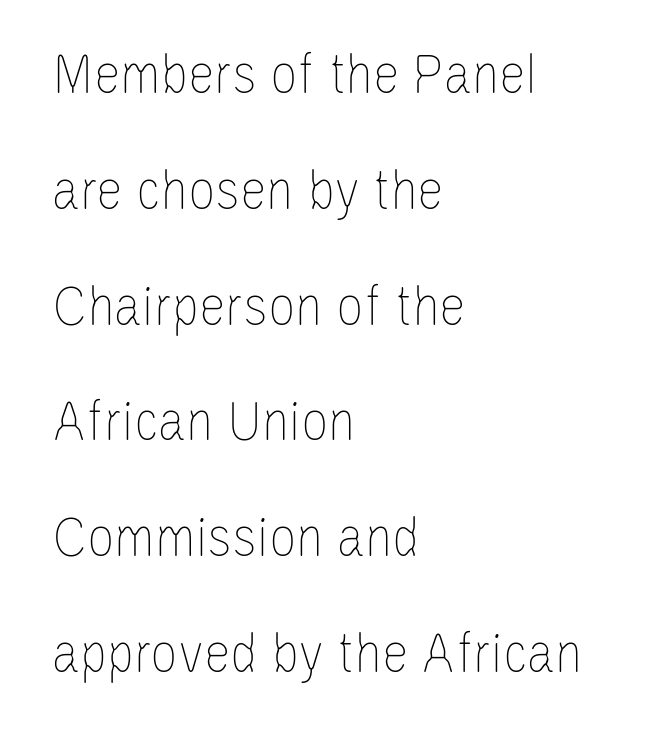
{"italic": "no", "bold": "no", "weight": "thin", "width": "condensed", "stroke_contrast": "low", "x_height": "large", "monospaced": "no", "underline": "no", "align": "left", "line_spacing": "loose", "line_spacing_ratio": 1.93, "letter_spacing": "normal", "letter_spacing_em": 0.0, "glyph_px": 60}
